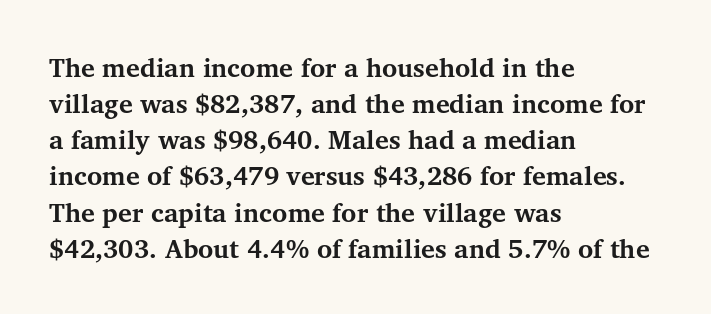
The image shows 26 px bold type, upright; set left-aligned, normal line spacing (1.39x), normal letter spacing, not underlined.
